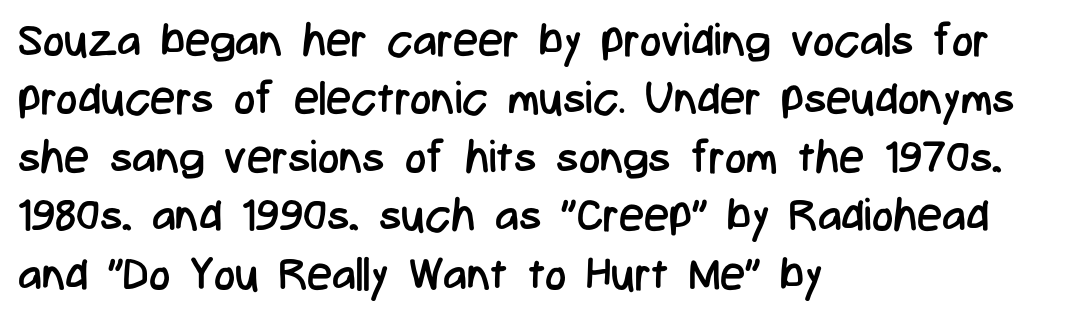
{"serif": "no", "italic": "no", "bold": "no", "weight": "regular", "width": "condensed", "stroke_contrast": "low", "x_height": "medium", "monospaced": "no", "underline": "no", "align": "left", "line_spacing": "normal", "line_spacing_ratio": 1.3, "letter_spacing": "normal", "letter_spacing_em": 0.0, "glyph_px": 45}
